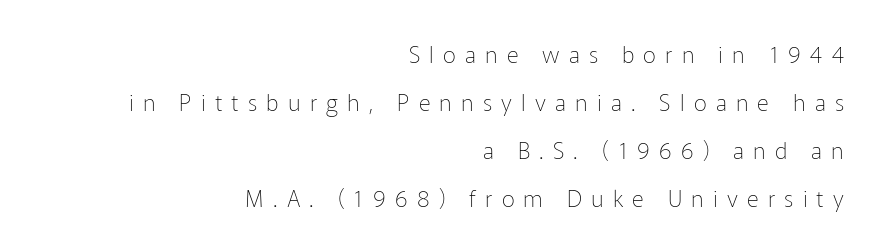
{"italic": "no", "bold": "no", "underline": "no", "align": "right", "line_spacing": "loose", "line_spacing_ratio": 2.08, "letter_spacing": "wide", "letter_spacing_em": 0.4, "glyph_px": 23}
